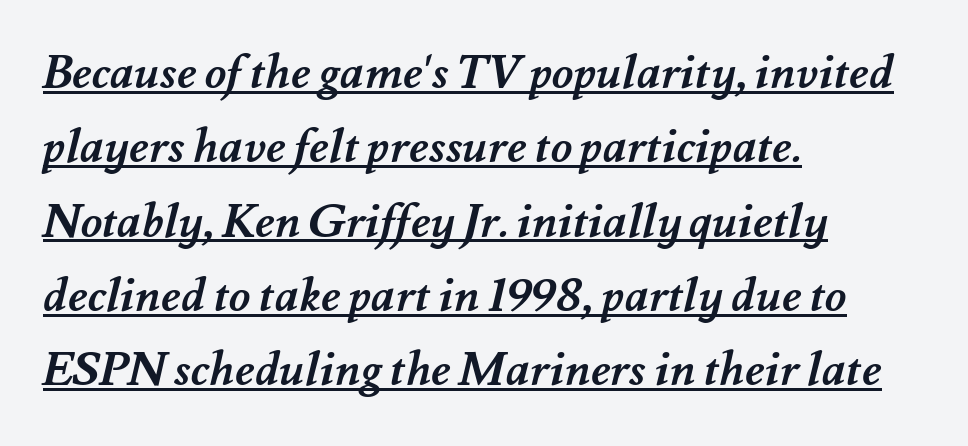
Q: Is the text bold? A: Yes.
Q: Is the text underlined? A: Yes.
Q: How is the paragraph aligned? A: Left-aligned.
Q: Is the spacing between letters normal or unusually wide? A: Normal.
Q: Is the spacing between lines tight, normal or loose? A: Normal.
Q: Width (condensed, normal, or wide)? A: Normal.
Q: Stroke contrast? A: Medium.
Q: x-height? A: Small.
Q: Monospaced? A: No.
